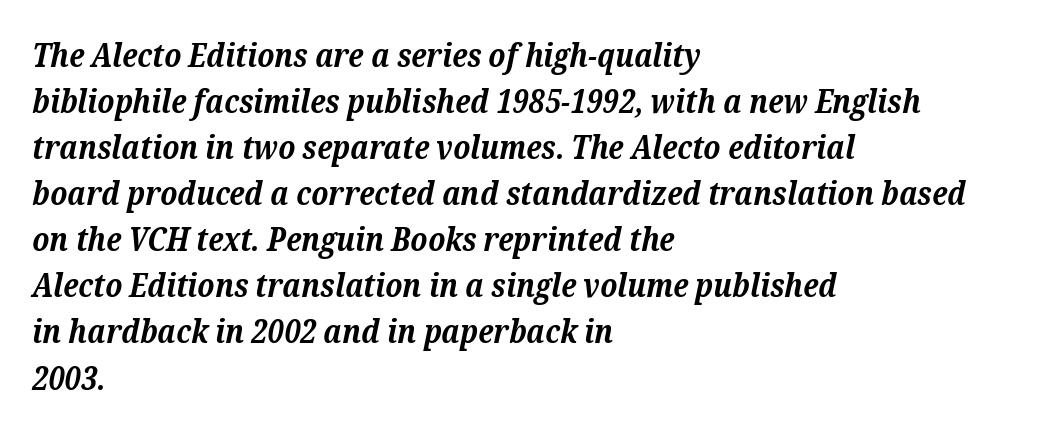
Does the leading feel generous? No, just average. In terms of letterform style, serifs are clearly present. This rendering uses left alignment, leaving the right contour irregular. You can tell it's italic because the verticals aren't actually vertical.
